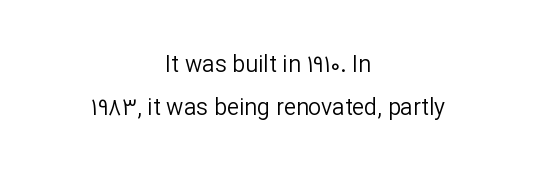
The image shows 23 px text type, upright; set centered, line spacing 1.86x, normal letter spacing, not underlined.
